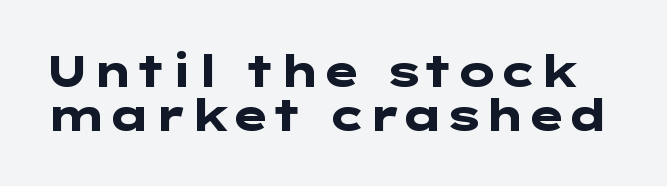
Note: no serifs on the glyphs. This sample trades vertical openness for compactness between lines. Rule under the text: the space is simply empty. Every stem runs plumb, perpendicular to the baseline. What weight is shown? A full bold with thick strokes. The rendering keeps characters at their native spacing.
